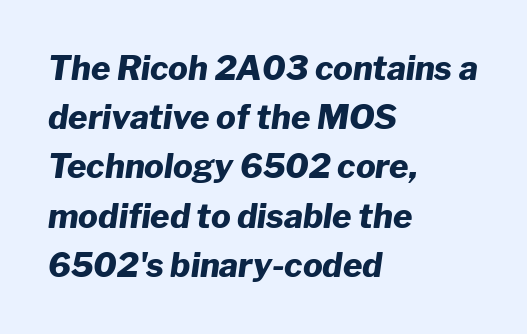
Q: Is the text bold? A: Yes.
Q: Is the text italic (slanted)? A: Yes, it leans right by about 8 degrees.
Q: Is the text underlined? A: No.
Q: How is the paragraph aligned? A: Left-aligned.
Q: Is the spacing between letters normal or unusually wide? A: Normal.
Q: Is the spacing between lines tight, normal or loose? A: Normal.
Q: Width (condensed, normal, or wide)? A: Normal.
Q: Stroke contrast? A: Low.
Q: x-height? A: Medium.
Q: Monospaced? A: No.
